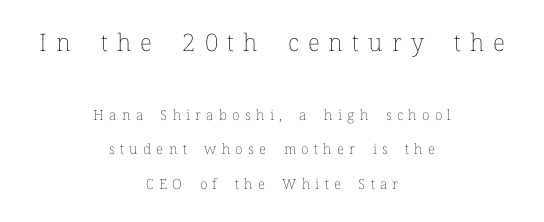
{"italic": "no", "bold": "no", "underline": "no", "align": "center", "line_spacing": "loose", "line_spacing_ratio": 2.48, "letter_spacing": "wide", "letter_spacing_em": 0.38, "larger_block": "first", "size_ratio": 1.71, "glyph_px": 24}
